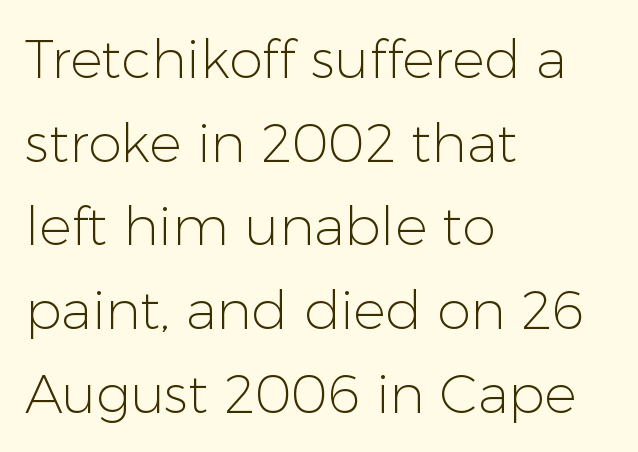
Ink coverage per letter is moderate at most. Each row of text sits above clean, open space. Leading matches the norm, producing a regular column. One-word summary of the alignment: left. Note the varied advance widths — an 'i' is clearly narrower than an 'm'. Posture: upright roman.
